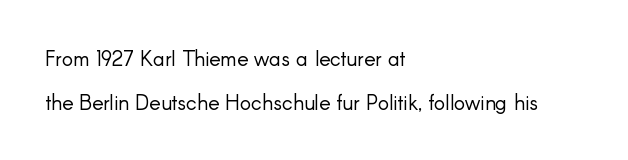
The image shows 21 px text type, upright; set left-aligned, loose line spacing (2.08x), normal letter spacing, not underlined.
